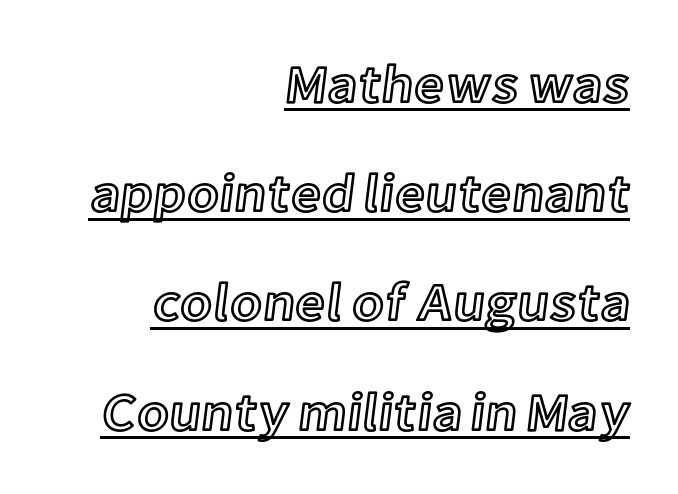
{"width": "normal", "x_height": "medium", "monospaced": "no", "underline": "yes", "align": "right", "line_spacing": "loose", "line_spacing_ratio": 2.06, "letter_spacing": "normal", "letter_spacing_em": 0.0, "glyph_px": 53}
